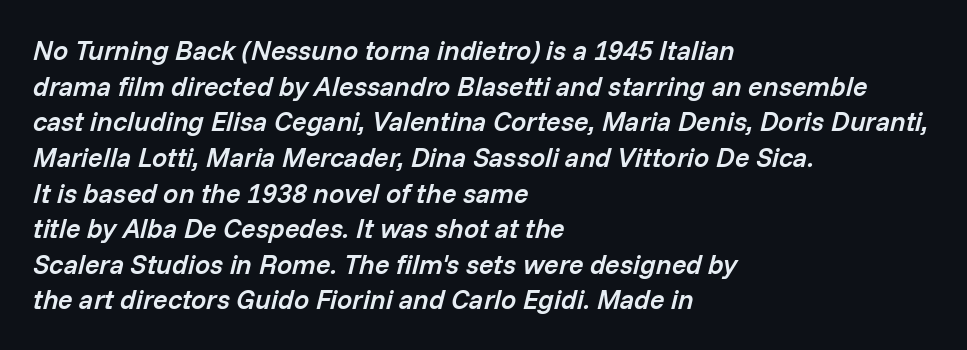
Q: Is the text bold? A: Semi-bold.
Q: Is the text italic (slanted)? A: Yes, it leans right by about 14 degrees.
Q: Is the text underlined? A: No.
Q: How is the paragraph aligned? A: Left-aligned.
Q: Is the spacing between letters normal or unusually wide? A: Normal.
Q: Is the spacing between lines tight, normal or loose? A: Normal.
